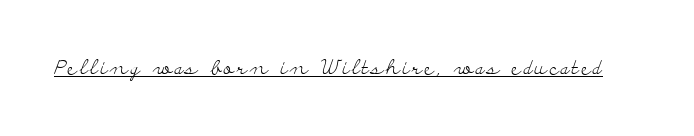
Q: Is the text bold? A: No.
Q: Is the text italic (slanted)? A: Yes.
Q: Is the text underlined? A: Yes.
